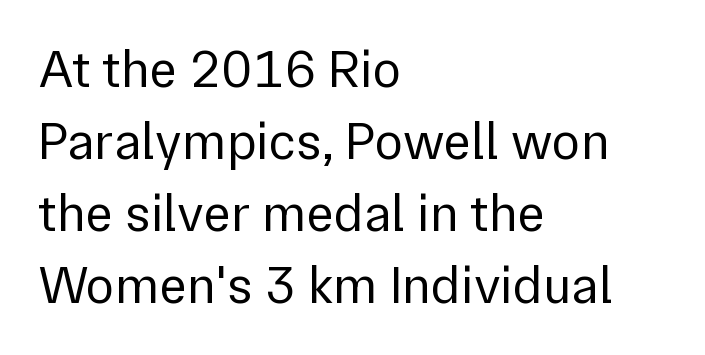
Q: Is the text bold? A: No.
Q: Is the text italic (slanted)? A: No, it is upright.
Q: Is the typeface a serif or a sans-serif typeface? A: Sans-serif.
Q: Is the text underlined? A: No.
Q: How is the paragraph aligned? A: Left-aligned.
Q: Is the spacing between letters normal or unusually wide? A: Normal.
Q: Is the spacing between lines tight, normal or loose? A: Normal.
Q: Width (condensed, normal, or wide)? A: Normal.
Q: Stroke contrast? A: Low.
Q: x-height? A: Medium.
Q: Monospaced? A: No.
